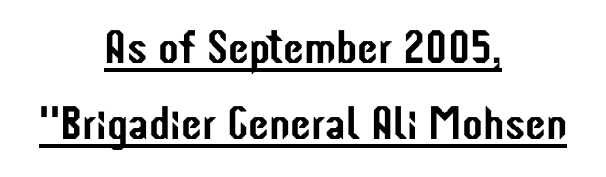
The image shows 47 px condensed sans-serif type, upright; set centered, normal line spacing (1.62x), normal letter spacing, underlined; low stroke contrast and a medium x-height.
